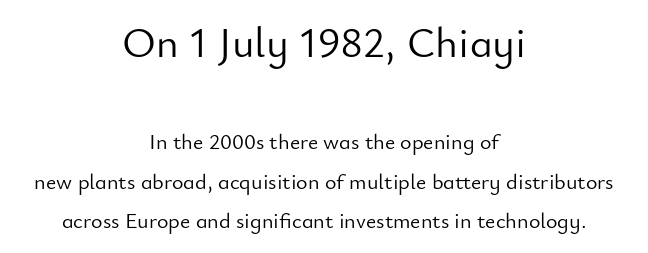
The image shows 43 px light sans-serif type, upright; set centered, line spacing 1.79x, normal letter spacing, not underlined; the first (top) block is 1.95x larger; low stroke contrast and a small x-height.
